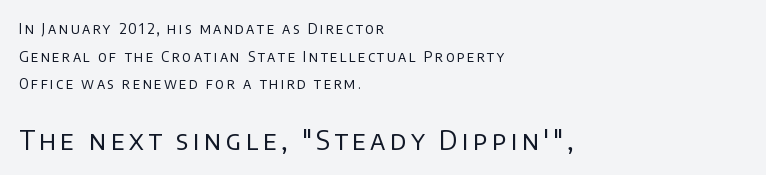
Q: Is the text bold? A: No.
Q: Is the text italic (slanted)? A: No, it is upright.
Q: Is the text underlined? A: No.
Q: How is the paragraph aligned? A: Left-aligned.
Q: Is the spacing between lines tight, normal or loose? A: Loose.
Q: Which block of text is set in a larger size, the first (top) or the second (bottom)? A: The second (bottom) one.
